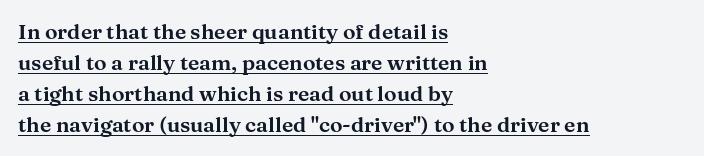
Compared with a centered layout, this one pins lines to the left instead. The type sits square on the baseline with zero lean. This block has exactly the height ordinary leading produces. Somebody hit Ctrl+U on this one — the words are underlined.
